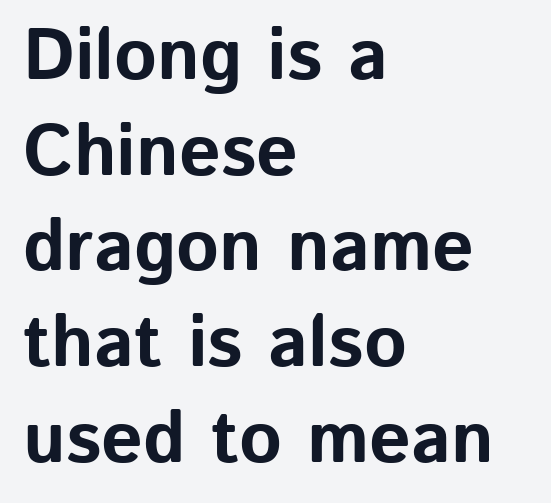
The image shows 73 px bold sans-serif type, upright; set left-aligned, normal line spacing (1.31x), normal letter spacing, not underlined; low stroke contrast and a medium x-height.
